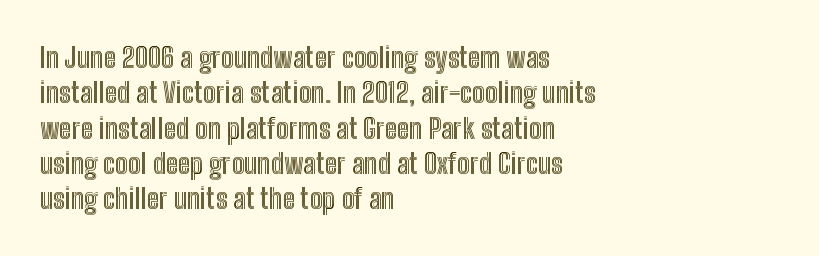
The image shows 28 px condensed type, upright; set left-aligned, normal line spacing (1.26x), normal letter spacing, not underlined; a medium x-height.
